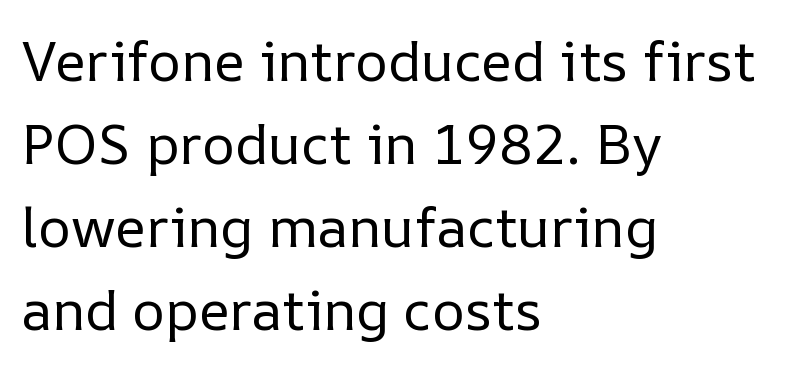
The image shows 56 px regular-weight type, upright; set left-aligned, normal line spacing (1.48x), normal letter spacing, not underlined; low stroke contrast and a medium x-height.
